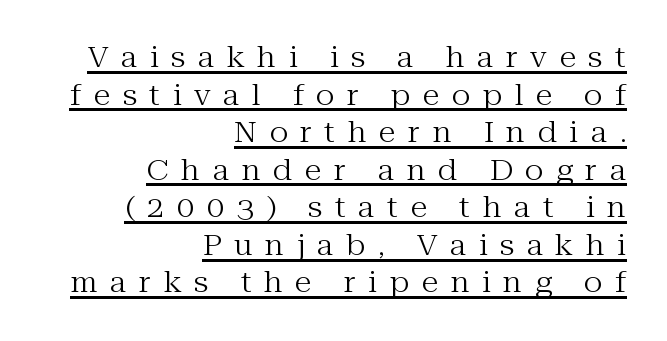
Q: Is the text bold? A: No.
Q: Is the text italic (slanted)? A: No, it is upright.
Q: Is the typeface a serif or a sans-serif typeface? A: Serif.
Q: Is the text underlined? A: Yes.
Q: How is the paragraph aligned? A: Right-aligned.
Q: Is the spacing between letters normal or unusually wide? A: Unusually wide.
Q: Is the spacing between lines tight, normal or loose? A: Normal.
Q: Width (condensed, normal, or wide)? A: Normal.
Q: Stroke contrast? A: Medium.
Q: x-height? A: Medium.
Q: Monospaced? A: No.
